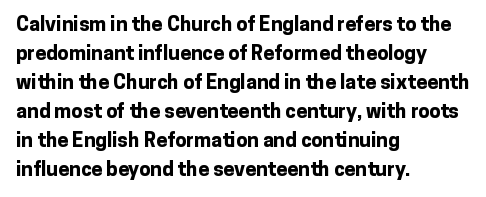
Style check: upright. The block of text has a typical density, with ordinary space between rows. The words here are not underlined. The paragraph shown leans on its left margin. The gaps between neighbouring characters are ordinary and unremarkable.
